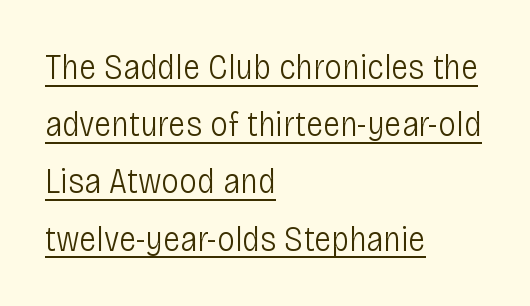
No feet cap the strokes, marking this as sans-serif type. A student would call this left alignment; a typographer would say flush left, rag right. Nothing heavy about these letters — not bold at all. You can see a thin bar hugging the bottom of the glyphs. Tracking value appears to be zero — textbook default spacing. The passage shown is typed in a proportional face where columns would drift.
